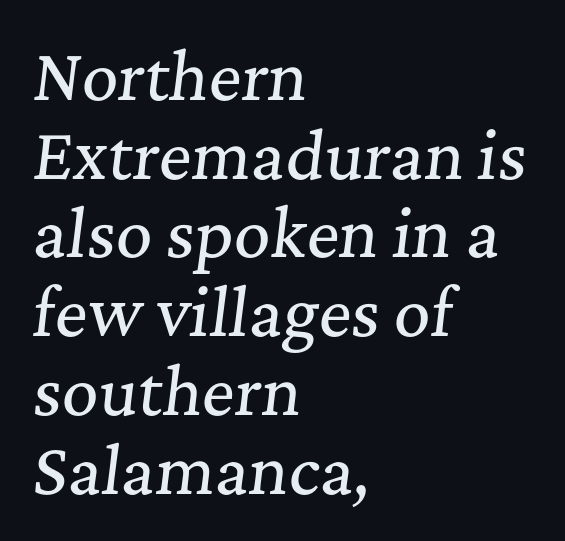
The image shows 63 px serif type, italic (leaning right); set left-aligned, normal line spacing (1.25x), normal letter spacing, not underlined; medium stroke contrast and a medium x-height.
